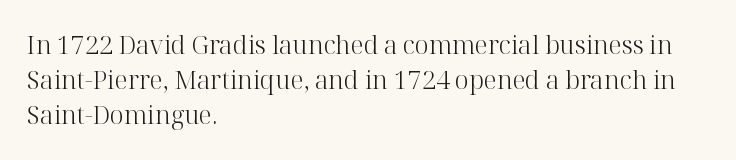
The image shows 25 px text type, upright; set left-aligned, normal line spacing (1.41x), normal letter spacing, not underlined.
